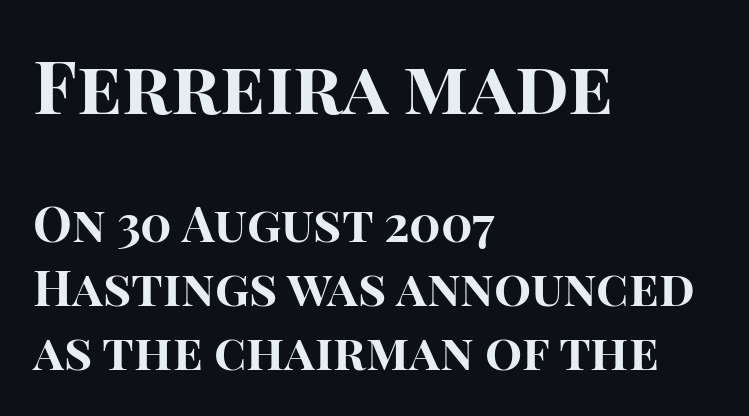
Q: Is the text bold? A: Yes.
Q: Is the text italic (slanted)? A: No, it is upright.
Q: Is the typeface a serif or a sans-serif typeface? A: Sans-serif.
Q: Is the text underlined? A: No.
Q: How is the paragraph aligned? A: Left-aligned.
Q: Is the spacing between letters normal or unusually wide? A: Normal.
Q: Is the spacing between lines tight, normal or loose? A: Normal.
Q: Which block of text is set in a larger size, the first (top) or the second (bottom)? A: The first (top) one.
Q: Width (condensed, normal, or wide)? A: Normal.
Q: Stroke contrast? A: High.
Q: x-height? A: Large.
Q: Monospaced? A: No.
